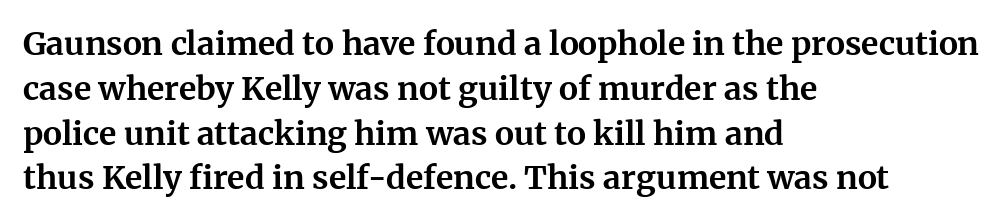
Q: Is the text bold? A: Yes.
Q: Is the text italic (slanted)? A: No, it is upright.
Q: Is the typeface a serif or a sans-serif typeface? A: Serif.
Q: Is the text underlined? A: No.
Q: How is the paragraph aligned? A: Left-aligned.
Q: Is the spacing between letters normal or unusually wide? A: Normal.
Q: Is the spacing between lines tight, normal or loose? A: Normal.
Q: Width (condensed, normal, or wide)? A: Normal.
Q: Stroke contrast? A: Medium.
Q: x-height? A: Medium.
Q: Monospaced? A: No.
